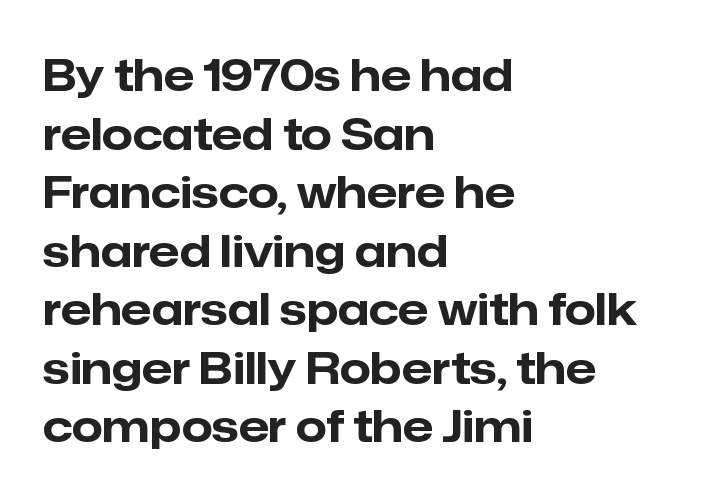
{"serif": "no", "italic": "no", "bold": "yes", "weight": "bold", "width": "normal", "stroke_contrast": "low", "x_height": "medium", "monospaced": "no", "underline": "no", "align": "left", "line_spacing": "normal", "line_spacing_ratio": 1.33, "letter_spacing": "normal", "letter_spacing_em": 0.0, "glyph_px": 44}
